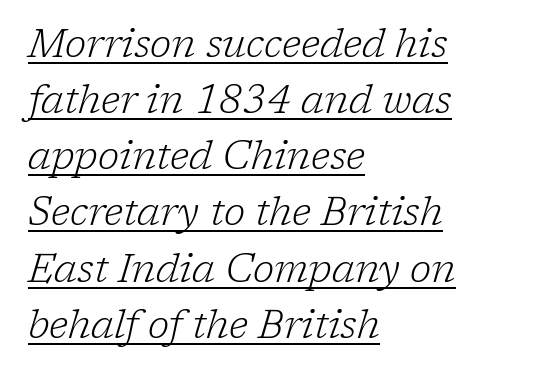
Varying glyph widths throughout — classic text-font behaviour. Type style note: has serifs. Compared with typical paragraphs, the rows here are spaced about the same. Caption: standard tracking, unaltered.
